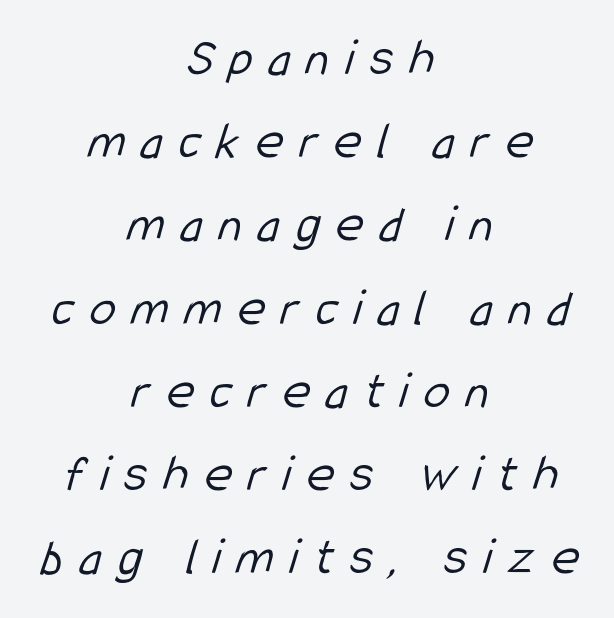
{"serif": "no", "bold": "no", "weight": "light", "width": "condensed", "stroke_contrast": "low", "x_height": "medium", "monospaced": "no", "underline": "no", "align": "center", "line_spacing": "normal", "line_spacing_ratio": 1.57, "letter_spacing": "wide", "letter_spacing_em": 0.3, "glyph_px": 53}
